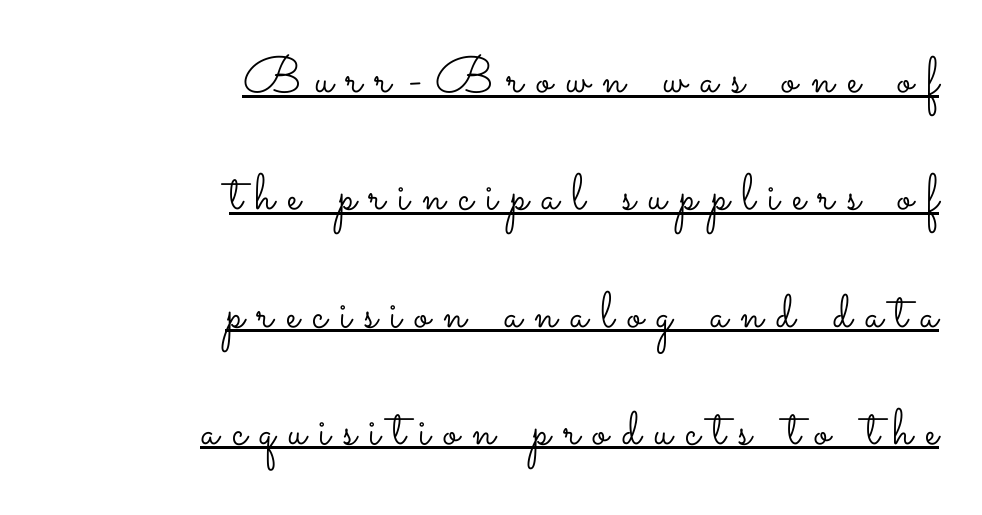
The image shows 51 px light, wide type; set right-aligned, loose line spacing (2.3x), unusually wide letter spacing (+0.26 em), underlined; low stroke contrast and a small x-height.
